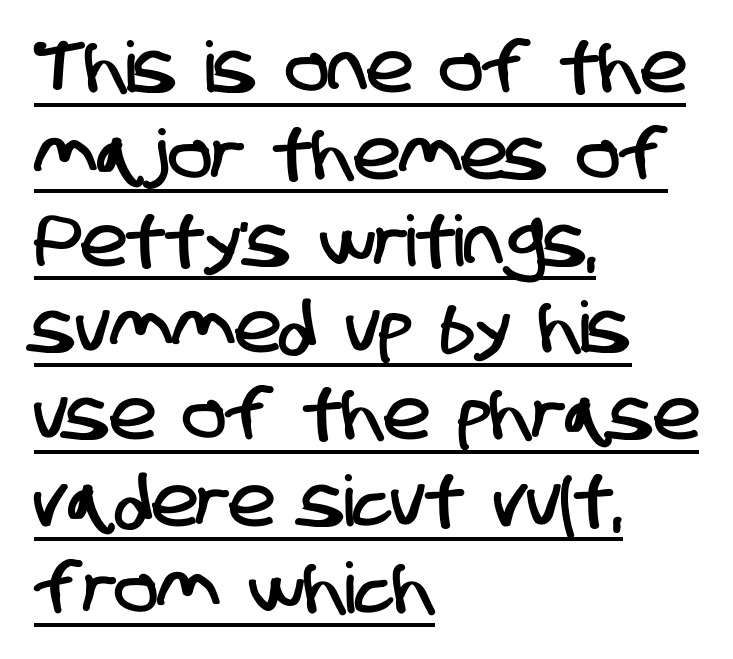
Is this a fixed-width face? No — the glyphs have proportional, varying widths. The type is set solid horizontally, with unmodified tracking. Notice how the passage keeps a crisp vertical edge on the left only. Nothing sits at the stroke ends, so this counts as sans-serif.
